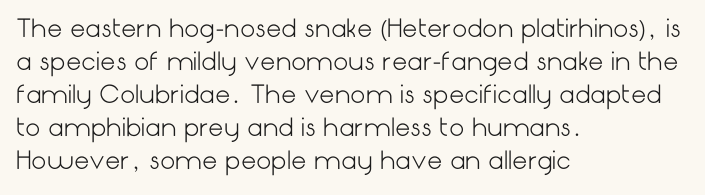
Horizontally, the lines are justified to the leading edge only. A roman cut, with each character standing at attention. The lines sit at an ordinary, default distance from one another. The font sits on the lighter half of the weight spectrum, regular included. Just letters on the line, the space beneath them empty. Standard letterfit; no display-style spreading of the glyphs.
